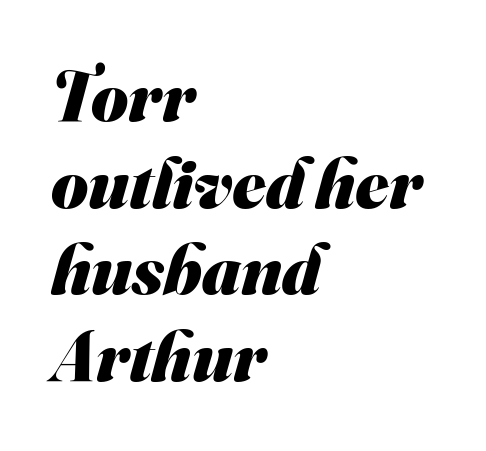
{"serif": "no", "bold": "yes", "weight": "heavy", "width": "normal", "stroke_contrast": "medium", "x_height": "small", "monospaced": "no", "underline": "no", "align": "left", "line_spacing_ratio": 1.22, "letter_spacing": "normal", "letter_spacing_em": 0.0, "glyph_px": 71}
